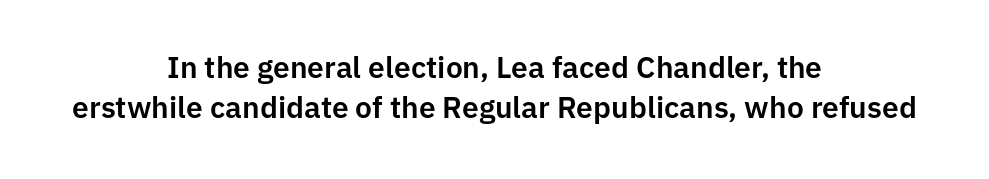
{"serif": "no", "italic": "no", "width": "normal", "stroke_contrast": "low", "x_height": "medium", "monospaced": "no", "underline": "no", "align": "center", "line_spacing": "normal", "line_spacing_ratio": 1.33, "letter_spacing": "normal", "letter_spacing_em": 0.0, "glyph_px": 30}
